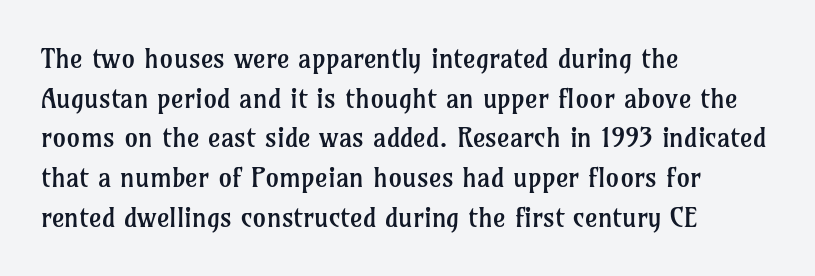
{"italic": "no", "bold": "no", "underline": "no", "align": "left", "line_spacing": "normal", "line_spacing_ratio": 1.47, "letter_spacing": "normal", "letter_spacing_em": 0.0, "glyph_px": 27}
